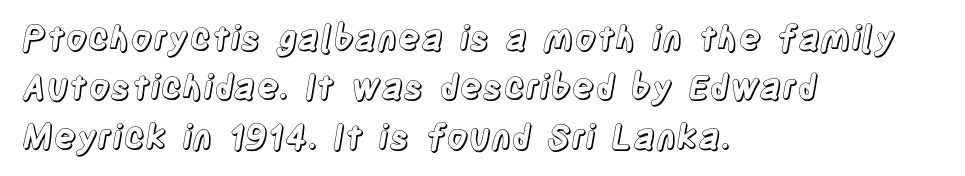
The image shows 34 px condensed type; set left-aligned, normal line spacing (1.45x), normal letter spacing, not underlined; a large x-height.
